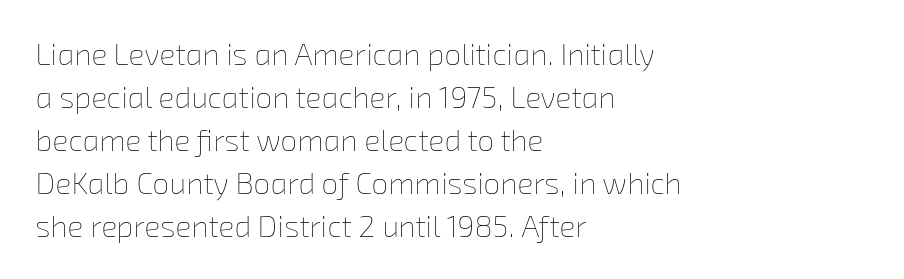
The image shows 30 px thin type; set left-aligned, normal line spacing (1.43x), normal letter spacing, not underlined; low stroke contrast and a medium x-height.
